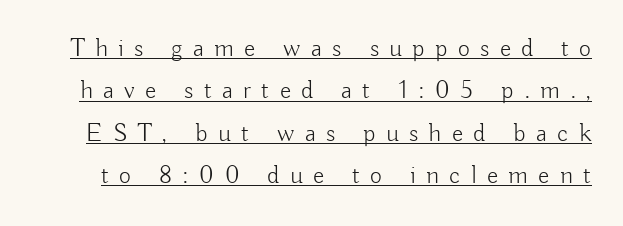
{"italic": "no", "bold": "no", "underline": "yes", "line_spacing": "normal", "line_spacing_ratio": 1.63, "letter_spacing": "wide", "letter_spacing_em": 0.4, "glyph_px": 26}
